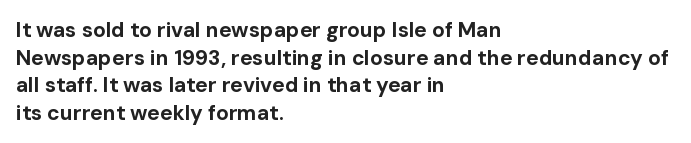
Q: Is the text bold? A: Yes.
Q: Is the text italic (slanted)? A: No, it is upright.
Q: Is the text underlined? A: No.
Q: How is the paragraph aligned? A: Left-aligned.
Q: Is the spacing between letters normal or unusually wide? A: Normal.
Q: Is the spacing between lines tight, normal or loose? A: Normal.
